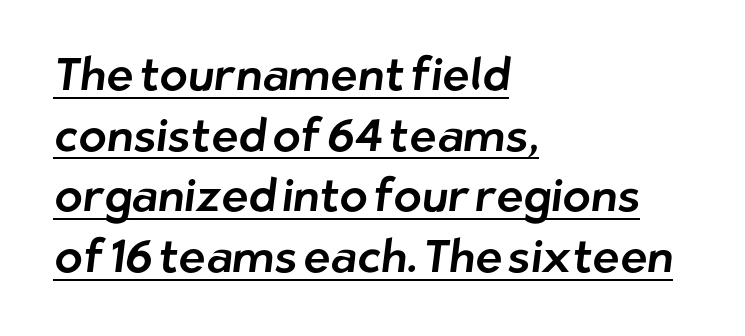
Q: Is the typeface a serif or a sans-serif typeface? A: Sans-serif.
Q: Is the text underlined? A: Yes.
Q: How is the paragraph aligned? A: Left-aligned.
Q: Is the spacing between letters normal or unusually wide? A: Normal.
Q: Is the spacing between lines tight, normal or loose? A: Normal.
Q: Width (condensed, normal, or wide)? A: Normal.
Q: Stroke contrast? A: Low.
Q: x-height? A: Medium.
Q: Monospaced? A: No.
